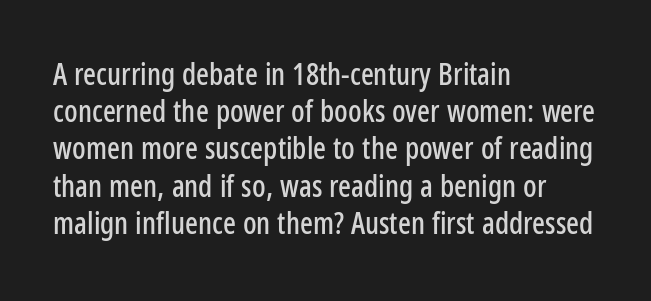
{"serif": "no", "italic": "no", "width": "condensed", "stroke_contrast": "low", "x_height": "medium", "monospaced": "no", "underline": "no", "align": "left", "line_spacing_ratio": 1.24, "letter_spacing": "normal", "letter_spacing_em": 0.0, "glyph_px": 30}
